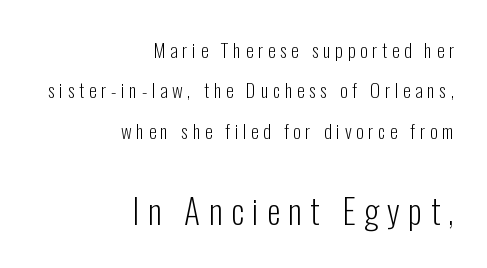
The image shows 34 px light, condensed sans-serif type, upright; set right-aligned, loose line spacing (2.12x), unusually wide letter spacing (+0.25 em), not underlined; the second (bottom) block is 1.79x larger; low stroke contrast and a medium x-height.
